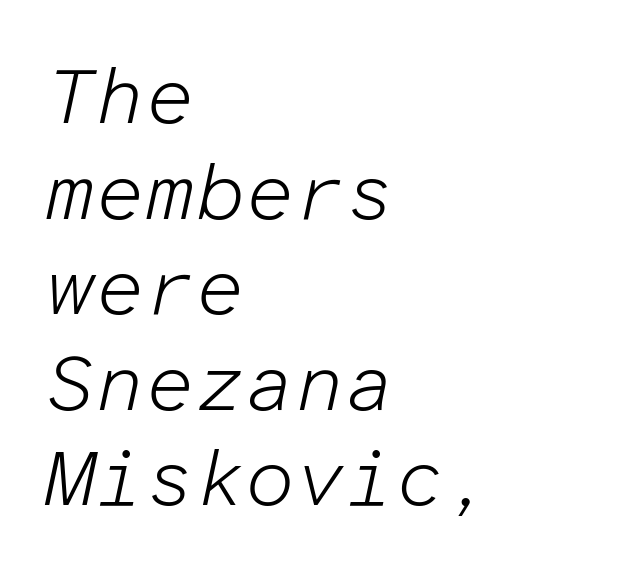
The image shows 79 px light type, italic (leaning right), monospaced; set left-aligned, line spacing 1.21x, normal letter spacing, not underlined; low stroke contrast and a medium x-height.
